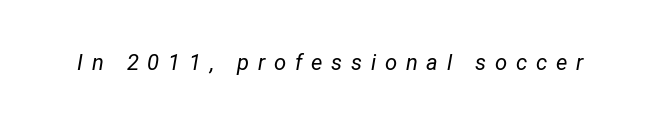
{"italic": "yes", "lean": "right", "slant_degrees": 12, "bold": "no", "underline": "no", "letter_spacing": "wide", "letter_spacing_em": 0.4, "glyph_px": 22}
